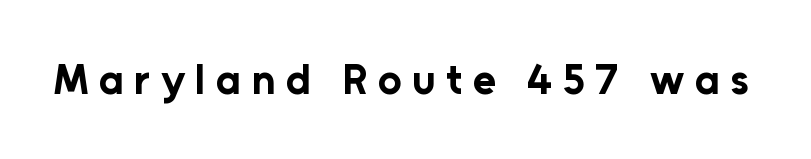
Q: Is the text bold? A: Yes.
Q: Is the text italic (slanted)? A: No, it is upright.
Q: Is the typeface a serif or a sans-serif typeface? A: Sans-serif.
Q: Is the text underlined? A: No.
Q: Is the spacing between letters normal or unusually wide? A: Unusually wide.
Q: Width (condensed, normal, or wide)? A: Normal.
Q: Stroke contrast? A: Low.
Q: x-height? A: Medium.
Q: Monospaced? A: No.
